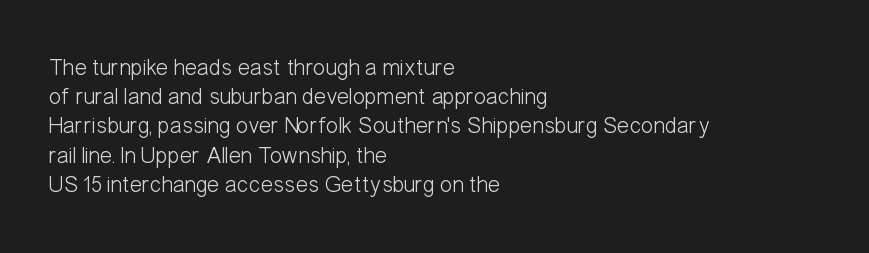
Q: Is the text bold? A: No.
Q: Is the text italic (slanted)? A: No, it is upright.
Q: Is the text underlined? A: No.
Q: How is the paragraph aligned? A: Left-aligned.
Q: Is the spacing between letters normal or unusually wide? A: Normal.
Q: Is the spacing between lines tight, normal or loose? A: Normal.
